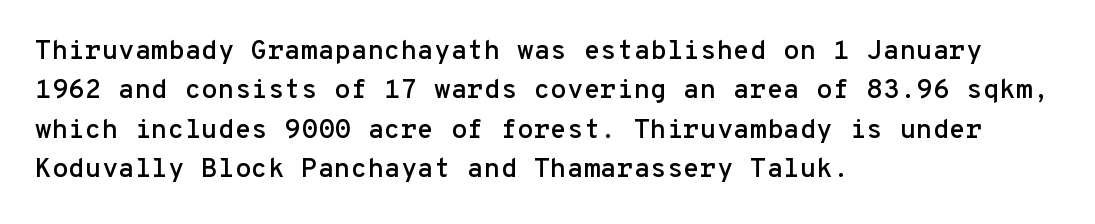
The image shows 27 px text type, upright; set left-aligned, normal line spacing (1.46x), normal letter spacing, not underlined.
